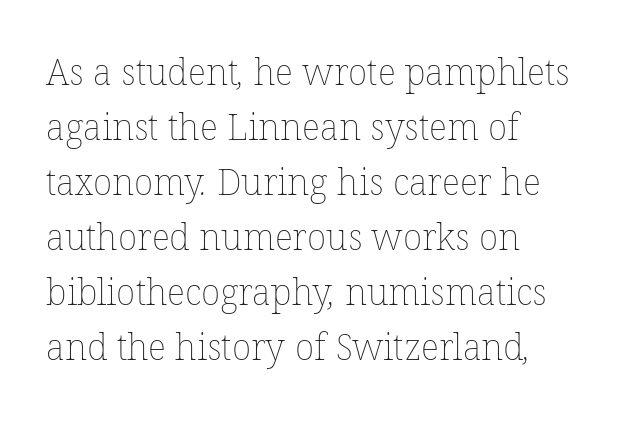
This block has exactly the height ordinary leading produces. Looks like regular typesetting: each glyph gets only the width it needs. Spacing between characters is what you'd get straight out of the box. Type without underlining. Think standard paragraph weight, or any step lighter than that.
